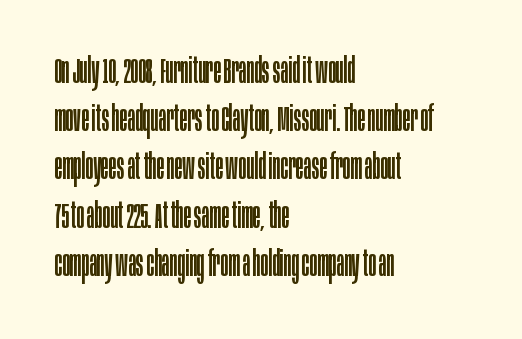
{"serif": "no", "italic": "no", "bold": "no", "weight": "regular", "width": "condensed", "stroke_contrast": "low", "x_height": "large", "monospaced": "no", "underline": "no", "align": "left", "line_spacing": "normal", "line_spacing_ratio": 1.34, "letter_spacing": "normal", "letter_spacing_em": 0.0, "glyph_px": 36}
